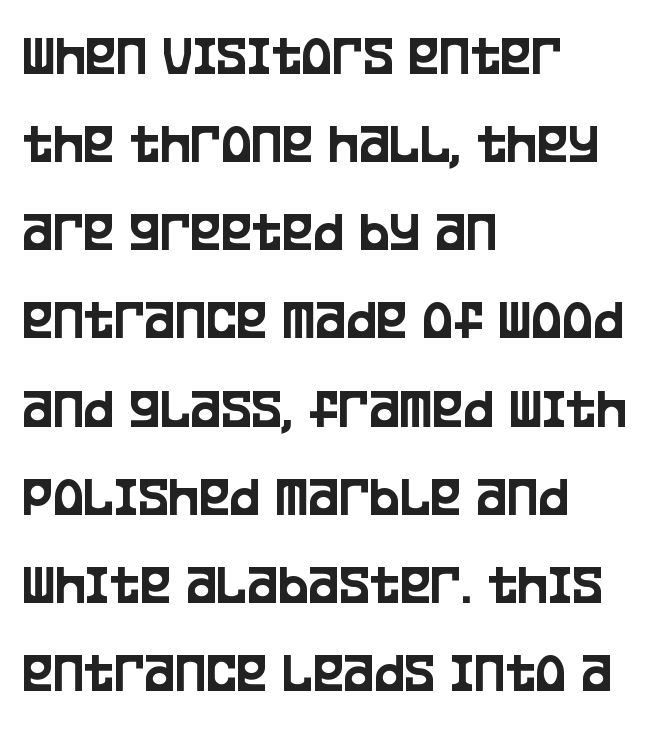
The image shows 58 px condensed sans-serif type, upright; set left-aligned, normal line spacing (1.52x), normal letter spacing, not underlined; low stroke contrast and a large x-height.
